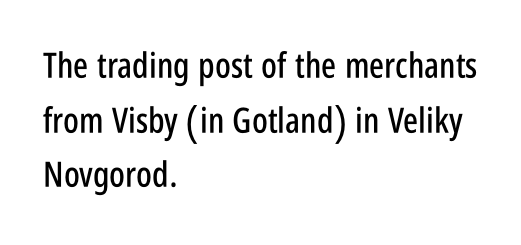
The passage shown is typed in a proportional face where columns would drift. The face used here is rendered with its standard letterfit. If you drew a line through each stem, it would be perfectly vertical. Notice how descenders clear the ascenders below comfortably — that's standard leading. Nope, no serifs anywhere on these letters. Does the copy run flush right? No — it runs flush left.
